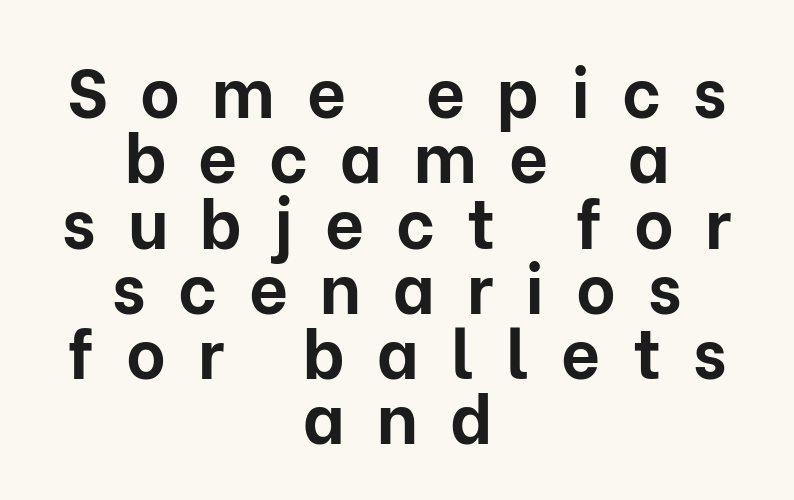
The image shows 68 px bold sans-serif type, upright; set centered, tight line spacing (0.96x), unusually wide letter spacing (+0.47 em), not underlined; low stroke contrast and a medium x-height.
